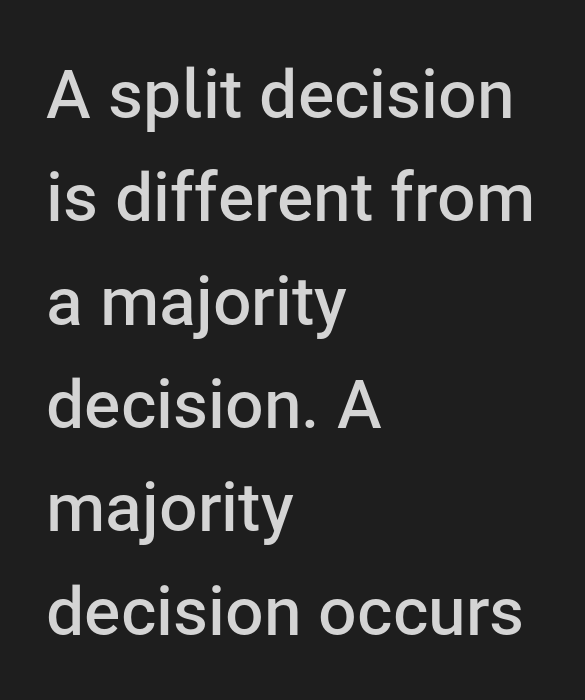
{"serif": "no", "italic": "no", "bold": "semi", "weight": "semibold", "width": "normal", "stroke_contrast": "low", "x_height": "medium", "monospaced": "no", "underline": "no", "align": "left", "line_spacing": "normal", "line_spacing_ratio": 1.52, "letter_spacing": "normal", "letter_spacing_em": 0.0, "glyph_px": 68}
